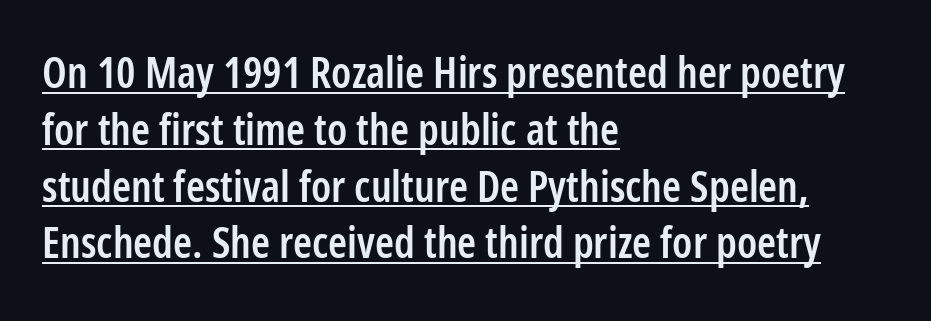
Q: Is the text bold? A: Semi-bold.
Q: Is the text italic (slanted)? A: No, it is upright.
Q: Is the typeface a serif or a sans-serif typeface? A: Sans-serif.
Q: Is the text underlined? A: Yes.
Q: How is the paragraph aligned? A: Left-aligned.
Q: Is the spacing between letters normal or unusually wide? A: Normal.
Q: Is the spacing between lines tight, normal or loose? A: Normal.
Q: Width (condensed, normal, or wide)? A: Condensed.
Q: Stroke contrast? A: Low.
Q: x-height? A: Medium.
Q: Monospaced? A: No.
